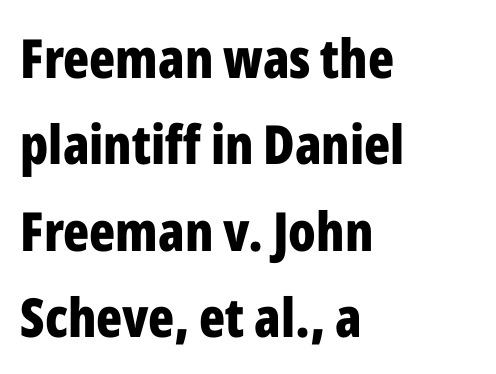
{"serif": "no", "italic": "no", "bold": "yes", "weight": "bold", "width": "condensed", "stroke_contrast": "low", "x_height": "medium", "monospaced": "no", "underline": "no", "align": "left", "line_spacing": "normal", "line_spacing_ratio": 1.6, "letter_spacing": "normal", "letter_spacing_em": 0.0, "glyph_px": 54}
